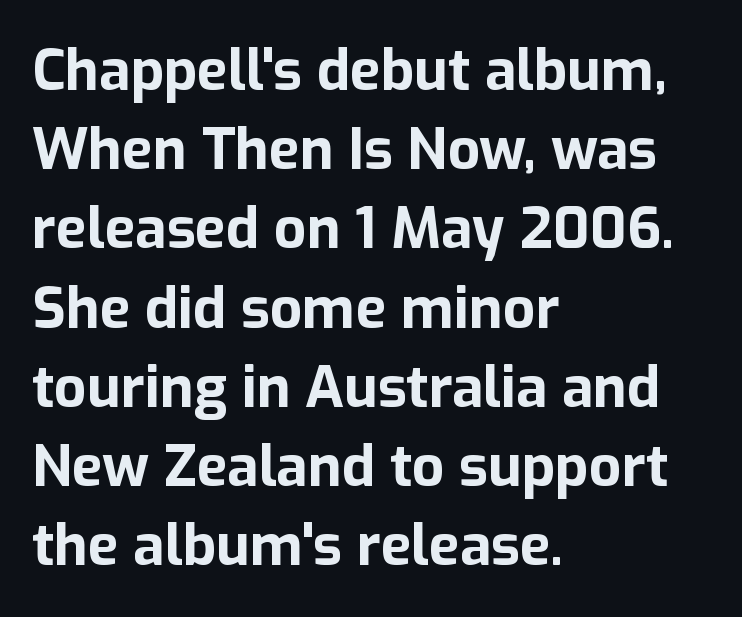
The image shows 57 px bold sans-serif type, upright; set left-aligned, normal line spacing (1.39x), normal letter spacing, not underlined; low stroke contrast and a medium x-height.
